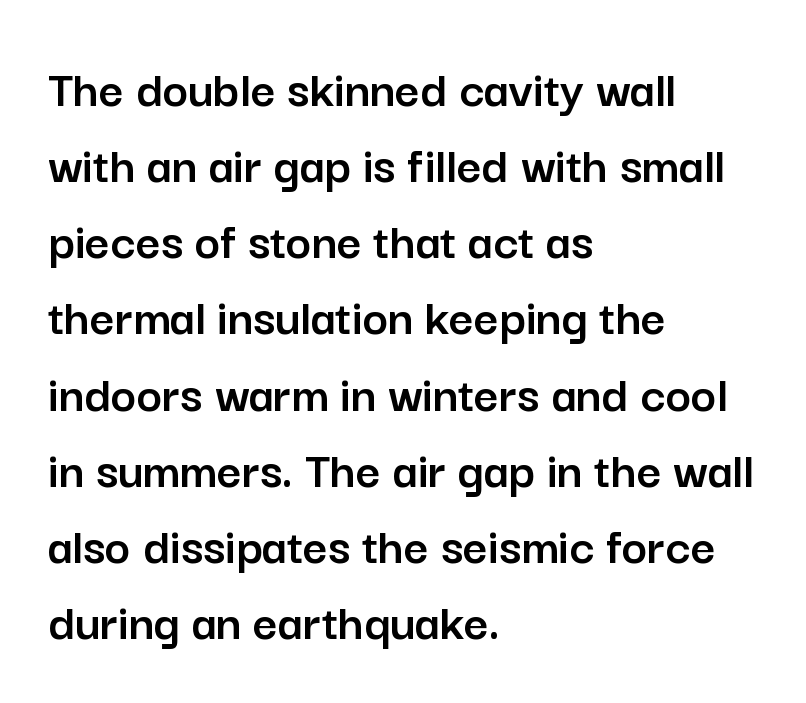
The image shows 54 px sans-serif type, upright; set left-aligned, normal line spacing (1.41x), normal letter spacing, not underlined; low stroke contrast and a medium x-height.
